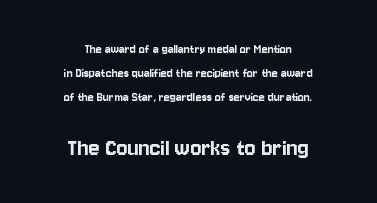
Q: Is the text italic (slanted)? A: No, it is upright.
Q: Is the text underlined? A: No.
Q: How is the paragraph aligned? A: Centered.
Q: Is the spacing between letters normal or unusually wide? A: Normal.
Q: Which block of text is set in a larger size, the first (top) or the second (bottom)? A: The second (bottom) one.
